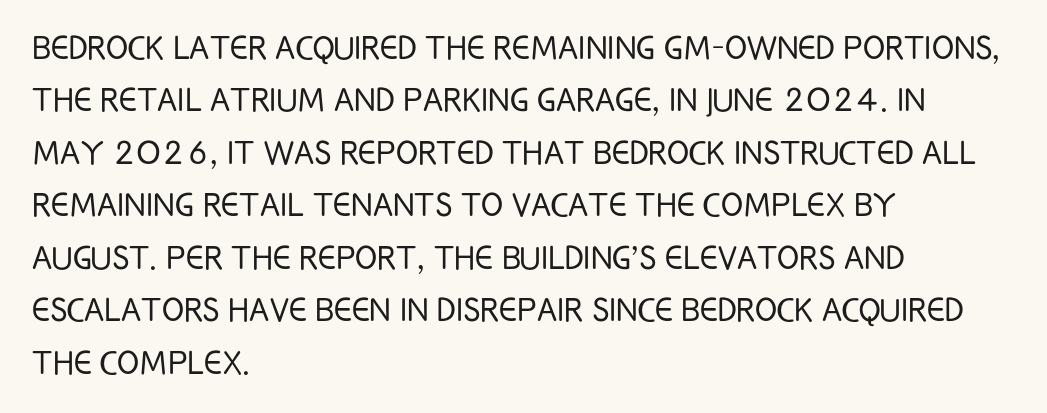
Do the characters align in a grid? No, the font is proportional. The face looks like a standard text weight, possibly lighter. Italic: no, the glyphs are upright roman. Line spacing here is normal. The ragged edge is on the right, which tells us the setting is flush left.
